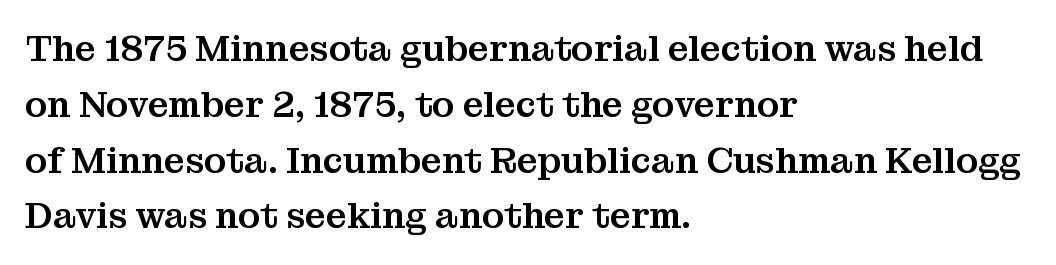
The letters sit at their default tracking, neither squeezed nor spread. The passage shown is typed in a proportional face where columns would drift. Small tapered or slab feet sit at the stroke ends, so this counts as serif. Typeset ragged right — the left edge is the straight one. Underlining? Definitely not there.
